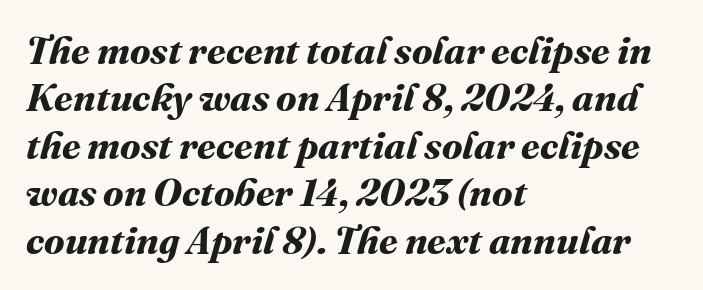
{"bold": "yes", "weight": "bold", "width": "normal", "stroke_contrast": "medium", "x_height": "medium", "monospaced": "no", "underline": "no", "align": "left", "line_spacing": "normal", "line_spacing_ratio": 1.25, "letter_spacing": "normal", "letter_spacing_em": 0.0, "glyph_px": 38}
